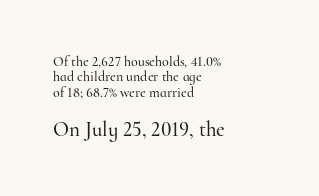
The image shows 21 px text type, upright; set left-aligned, tight line spacing (1.09x), normal letter spacing, not underlined; the second (bottom) block is 1.5x larger.
